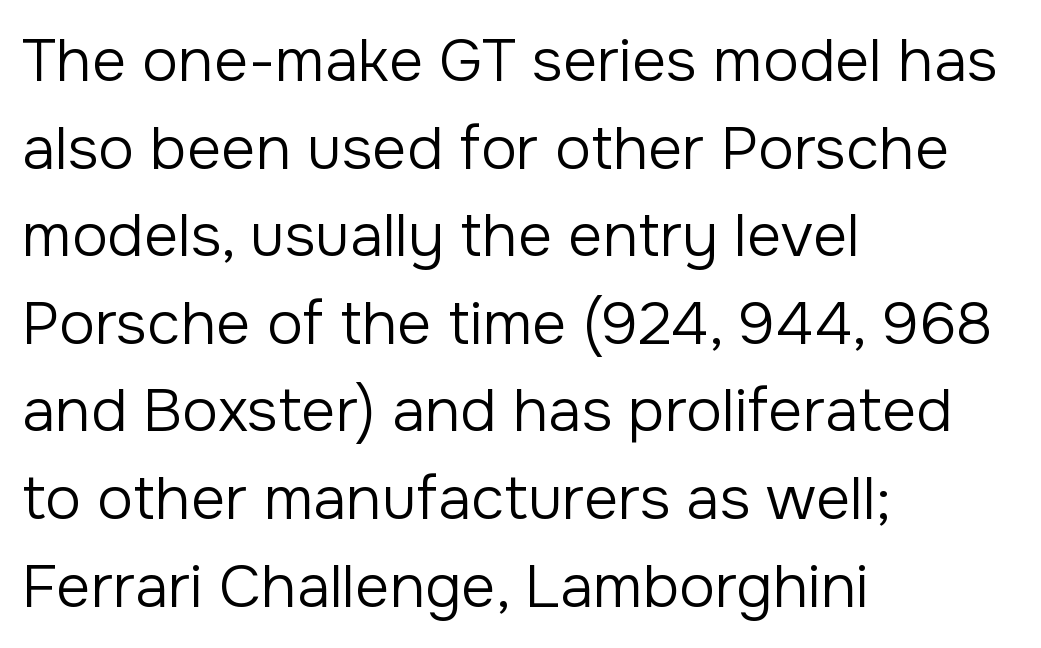
Q: Is the text bold? A: No.
Q: Is the text italic (slanted)? A: No, it is upright.
Q: Is the typeface a serif or a sans-serif typeface? A: Sans-serif.
Q: Is the text underlined? A: No.
Q: How is the paragraph aligned? A: Left-aligned.
Q: Is the spacing between letters normal or unusually wide? A: Normal.
Q: Is the spacing between lines tight, normal or loose? A: Normal.
Q: Width (condensed, normal, or wide)? A: Normal.
Q: Stroke contrast? A: Low.
Q: x-height? A: Medium.
Q: Monospaced? A: No.
